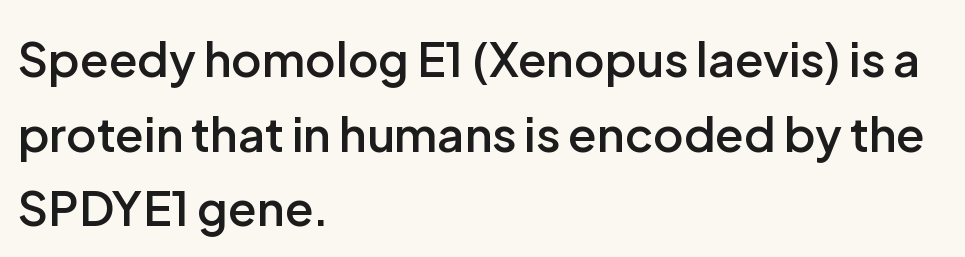
If you drew a ruler down the left edge, every line would touch it. A semibold gives these letters moderate extra thickness, short of bold. The foot of each line stays bare and open. Every stem runs plumb, perpendicular to the baseline. The rendering uses natural spacing where letterforms have individual widths. The passage shown stacks its lines at a standard gap.
